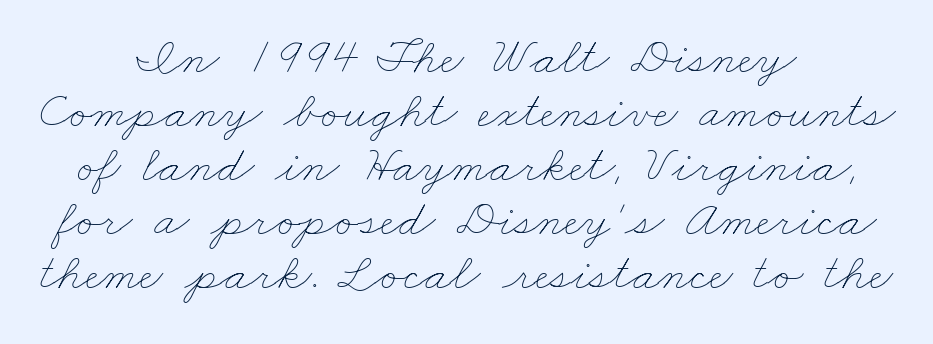
Q: Is the text bold? A: No.
Q: Is the text underlined? A: No.
Q: How is the paragraph aligned? A: Centered.
Q: Is the spacing between letters normal or unusually wide? A: Normal.
Q: Is the spacing between lines tight, normal or loose? A: Tight.
Q: Width (condensed, normal, or wide)? A: Wide.
Q: Stroke contrast? A: Low.
Q: x-height? A: Small.
Q: Monospaced? A: No.
